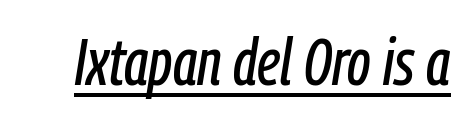
Quick note: italic. Is there an underline? Yes — a line sits under the letters. Between one letter and the next there's only the usual sliver of space. Character widths vary here, with narrow letters taking less room than wide ones.
